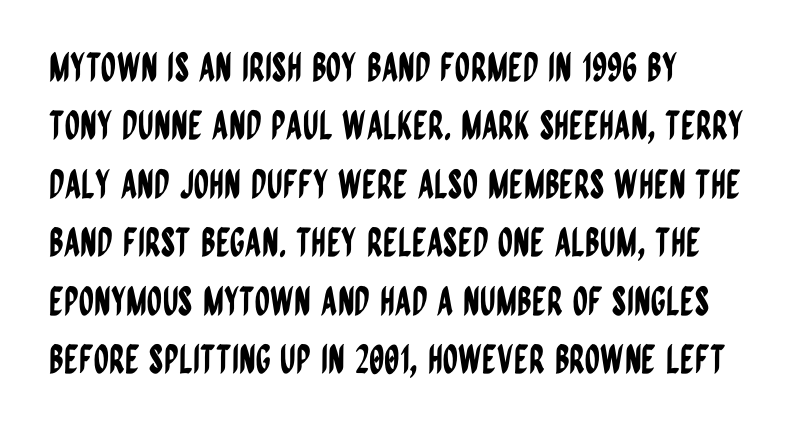
{"serif": "no", "italic": "no", "width": "condensed", "stroke_contrast": "low", "x_height": "large", "monospaced": "no", "underline": "no", "line_spacing": "normal", "line_spacing_ratio": 1.5, "letter_spacing": "normal", "letter_spacing_em": 0.0, "glyph_px": 39}
